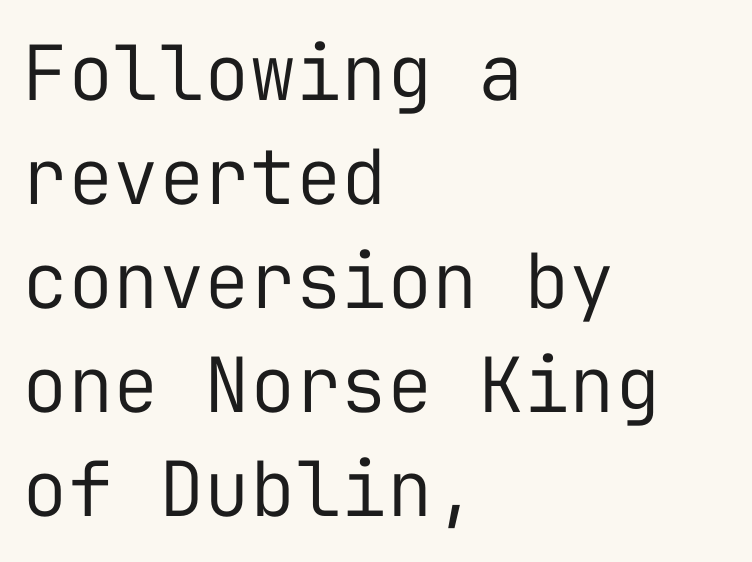
The foot of each line stays bare and open. Letters have the restrained weight of plain body copy at most. Posture: straight, roman, zero tilt. Here the glyphs are tracked normally, forming tight word shapes. The letters carry no serifs — their stems end cleanly without finishing strokes. Casual observation: everything's shoved over to the left.
